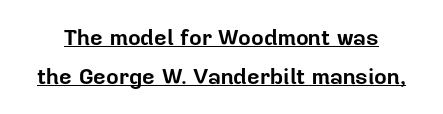
{"italic": "no", "bold": "yes", "underline": "yes", "line_spacing_ratio": 1.78, "letter_spacing": "normal", "letter_spacing_em": 0.0, "glyph_px": 22}
